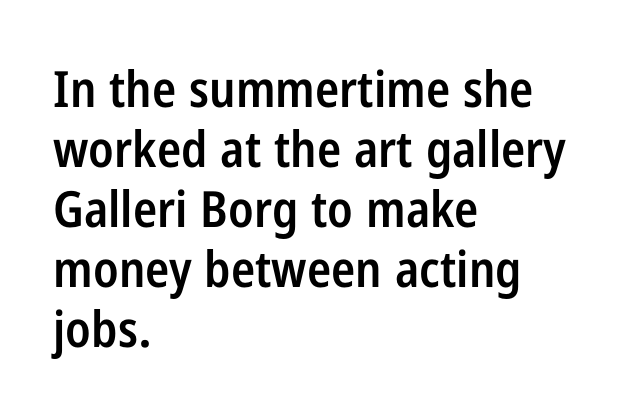
Q: Is the text bold? A: Semi-bold.
Q: Is the text italic (slanted)? A: No, it is upright.
Q: Is the typeface a serif or a sans-serif typeface? A: Sans-serif.
Q: Is the text underlined? A: No.
Q: How is the paragraph aligned? A: Left-aligned.
Q: Is the spacing between letters normal or unusually wide? A: Normal.
Q: Width (condensed, normal, or wide)? A: Condensed.
Q: Stroke contrast? A: Low.
Q: x-height? A: Medium.
Q: Monospaced? A: No.
